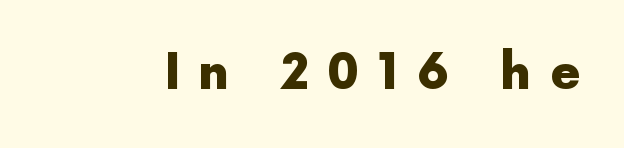
{"serif": "no", "italic": "no", "bold": "yes", "weight": "heavy", "width": "normal", "x_height": "medium", "monospaced": "no", "underline": "no", "letter_spacing": "wide", "letter_spacing_em": 0.37, "glyph_px": 49}
